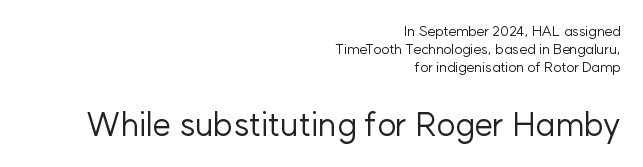
Look at the bottom of the vertical strokes: they stop flat, with no serifs. Note the varied advance widths — an 'i' is clearly narrower than an 'm'. The type is set solid horizontally, with unmodified tracking. A light-to-regular cut is what we see here.
